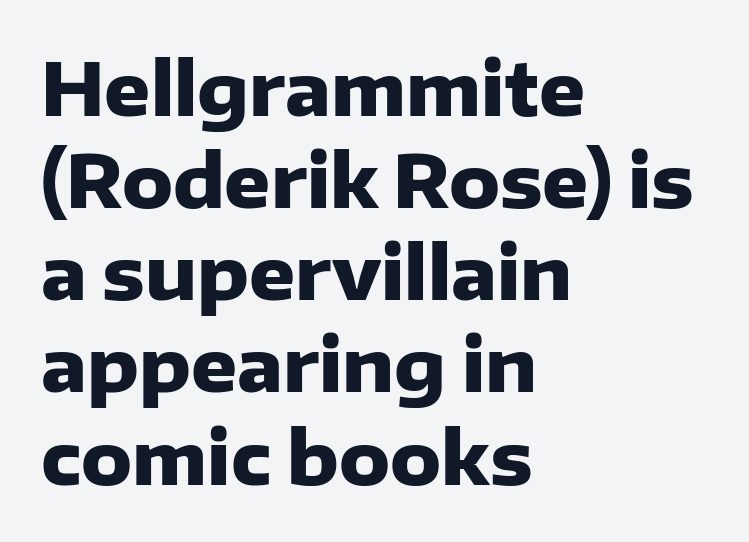
Letter spacing: default. You could not count columns in this text — the font is proportionally spaced. The gap between lines stays unmarked. Rows of type keep a routine distance in the vertical direction. Does the lettering tilt? It doesn't — this is upright. As a designer I'd log this as weight 700, bold.
